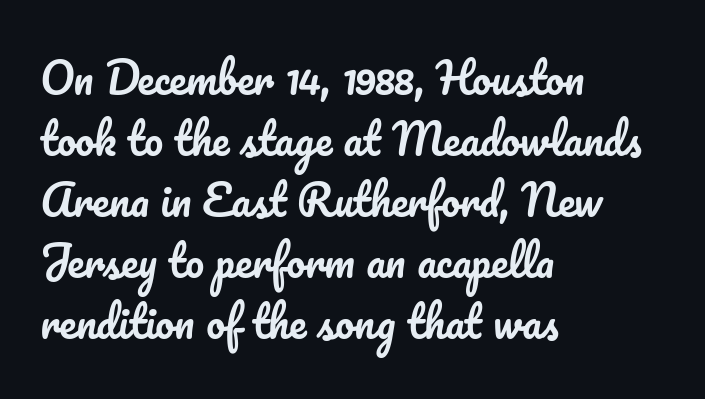
Q: Is the text italic (slanted)? A: Yes.
Q: Is the text underlined? A: No.
Q: How is the paragraph aligned? A: Left-aligned.
Q: Is the spacing between letters normal or unusually wide? A: Normal.
Q: Is the spacing between lines tight, normal or loose? A: Normal.
Q: Width (condensed, normal, or wide)? A: Normal.
Q: Stroke contrast? A: Low.
Q: x-height? A: Small.
Q: Monospaced? A: No.
